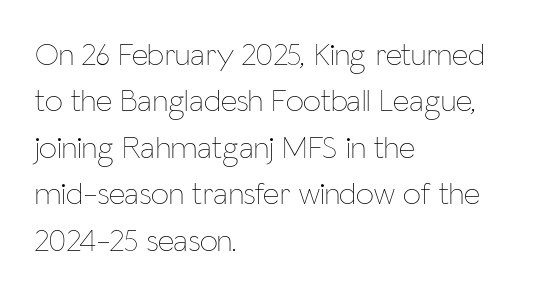
The font is comparable to plain body text, perhaps lighter. Descender tails drop into unmarked territory. Horizontal alignment here is leftward, the default for most running prose. These lines are rendered in a variable-pitch font. Honestly, the letter spacing is just normal — you wouldn't notice it.
